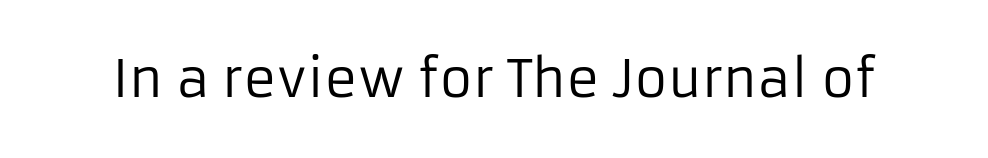
The image shows 51 px regular-weight sans-serif type, upright; set normal letter spacing, not underlined; low stroke contrast and a medium x-height.
